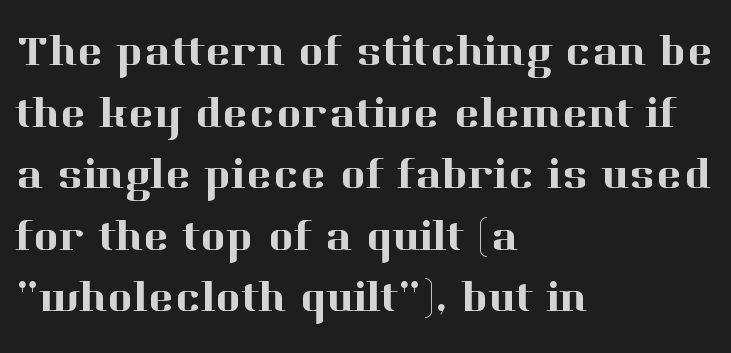
The image shows 44 px serif type, upright; set left-aligned, normal line spacing (1.4x), normal letter spacing, not underlined; high stroke contrast and a medium x-height.
